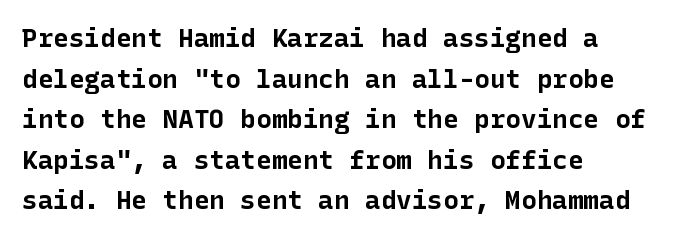
Students, note that the glyphs here touch the page at normal intervals. Lines of text with bare space underneath. Short and long lines alike share a common starting point at left. The font's upright variant was chosen for this text.
